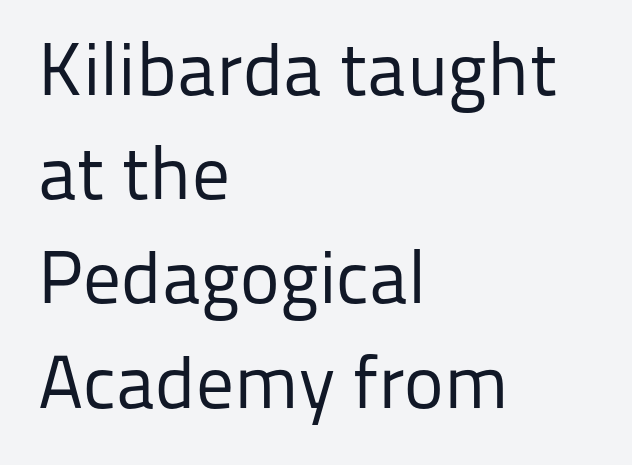
Q: Is the text bold? A: No.
Q: Is the text italic (slanted)? A: No, it is upright.
Q: Is the typeface a serif or a sans-serif typeface? A: Sans-serif.
Q: Is the text underlined? A: No.
Q: How is the paragraph aligned? A: Left-aligned.
Q: Is the spacing between letters normal or unusually wide? A: Normal.
Q: Is the spacing between lines tight, normal or loose? A: Normal.
Q: Width (condensed, normal, or wide)? A: Normal.
Q: Stroke contrast? A: Low.
Q: x-height? A: Medium.
Q: Monospaced? A: No.
